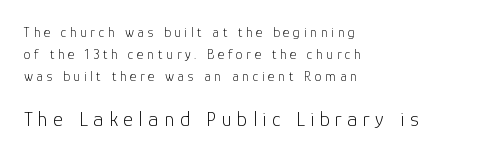
The image shows 21 px text type, upright; set left-aligned, normal line spacing (1.58x), unusually wide letter spacing (+0.26 em), not underlined; the second (bottom) block is 1.5x larger.
